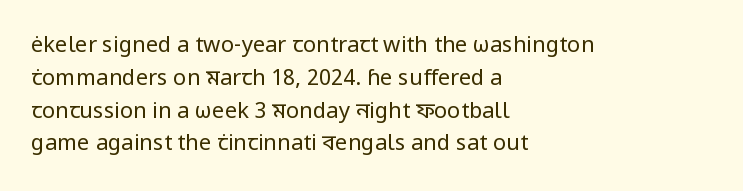
The image shows 22 px text type, upright; set left-aligned, normal line spacing (1.49x), normal letter spacing, not underlined.
